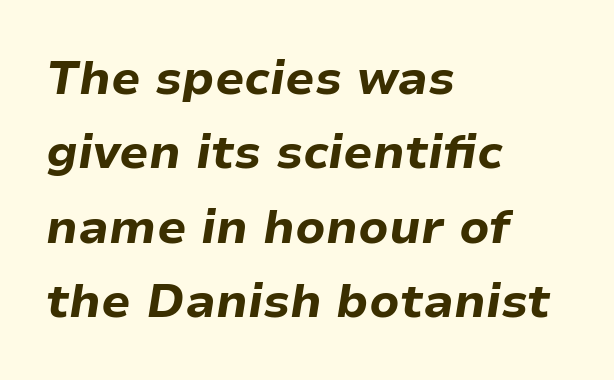
Q: Is the text bold? A: Yes.
Q: Is the text italic (slanted)? A: Yes, it leans right by about 9 degrees.
Q: Is the text underlined? A: No.
Q: How is the paragraph aligned? A: Left-aligned.
Q: Is the spacing between letters normal or unusually wide? A: Normal.
Q: Is the spacing between lines tight, normal or loose? A: Normal.
Q: Width (condensed, normal, or wide)? A: Normal.
Q: Stroke contrast? A: Low.
Q: x-height? A: Medium.
Q: Monospaced? A: No.
